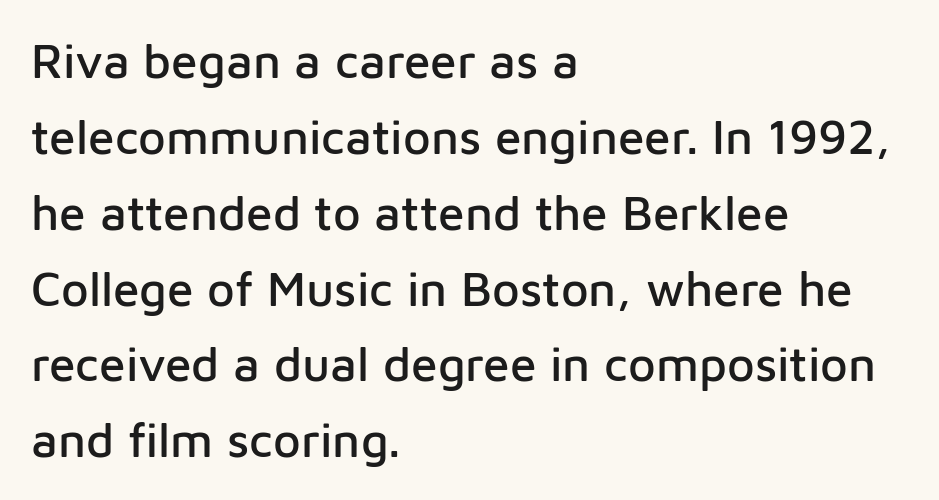
Type without underlining. Left-aligned paragraph, ragged on the right. This sample keeps an unexceptional amount of space between lines. Check where the strokes stop: nothing finishes them off — pure sans. Do the characters align in a grid? No, the font is proportional. Unlike italic type, these characters show no tilt at all.
